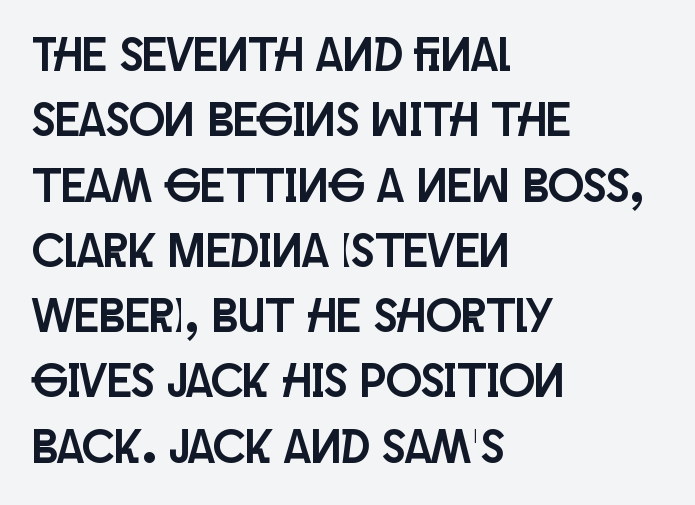
Leading matches the norm, producing a regular column. Short note: letters normally spaced. Note the varied advance widths — an 'i' is clearly narrower than an 'm'. Quick note: not italic, upright.
